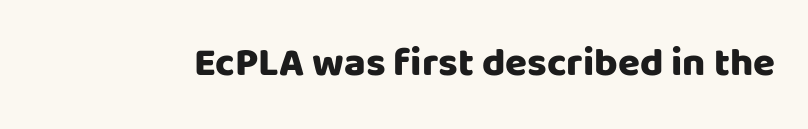
{"serif": "no", "italic": "no", "bold": "yes", "weight": "heavy", "width": "normal", "stroke_contrast": "low", "x_height": "large", "monospaced": "no", "underline": "no", "letter_spacing": "normal", "letter_spacing_em": 0.0, "glyph_px": 40}
